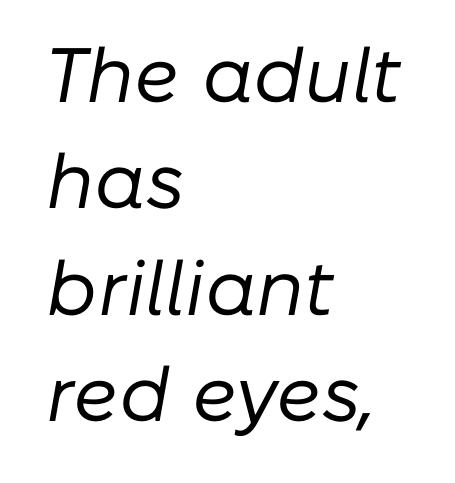
{"italic": "yes", "lean": "right", "slant_degrees": 10, "bold": "no", "weight": "regular", "width": "normal", "stroke_contrast": "low", "x_height": "medium", "monospaced": "no", "underline": "no", "align": "left", "line_spacing": "normal", "line_spacing_ratio": 1.38, "letter_spacing": "normal", "letter_spacing_em": 0.0, "glyph_px": 77}
